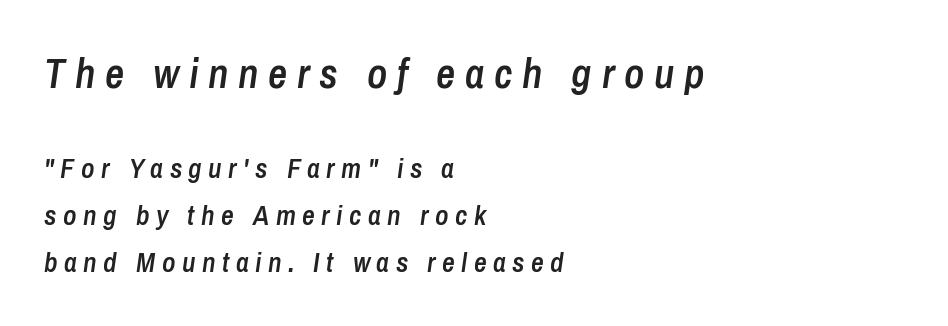
Q: Is the text bold? A: Semi-bold.
Q: Is the text italic (slanted)? A: Yes, it leans right by about 8 degrees.
Q: Is the text underlined? A: No.
Q: How is the paragraph aligned? A: Left-aligned.
Q: Is the spacing between letters normal or unusually wide? A: Unusually wide.
Q: Is the spacing between lines tight, normal or loose? A: Normal.
Q: Which block of text is set in a larger size, the first (top) or the second (bottom)? A: The first (top) one.
Q: Width (condensed, normal, or wide)? A: Condensed.
Q: Stroke contrast? A: Low.
Q: x-height? A: Medium.
Q: Monospaced? A: No.
